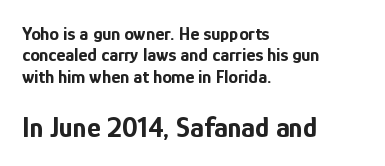
The image shows 29 px bold, condensed sans-serif type, upright; set left-aligned, tight line spacing (1.13x), normal letter spacing, not underlined; the second (bottom) block is 1.53x larger; low stroke contrast and a medium x-height.
